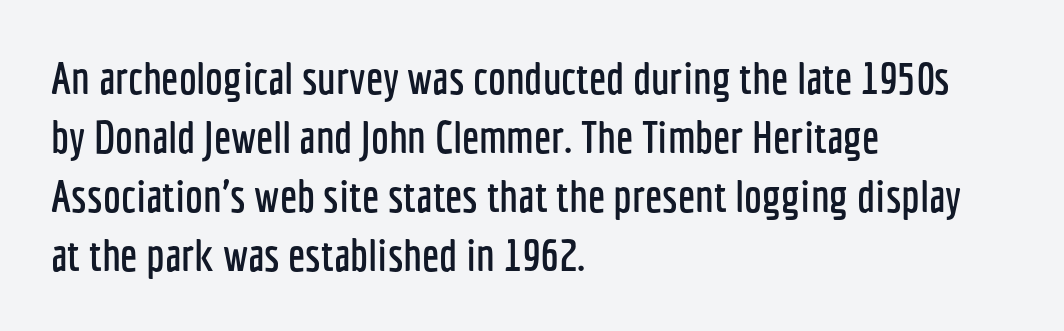
{"serif": "no", "italic": "no", "width": "condensed", "stroke_contrast": "low", "x_height": "medium", "monospaced": "no", "underline": "no", "align": "left", "line_spacing": "normal", "line_spacing_ratio": 1.31, "letter_spacing": "normal", "letter_spacing_em": 0.0, "glyph_px": 45}
